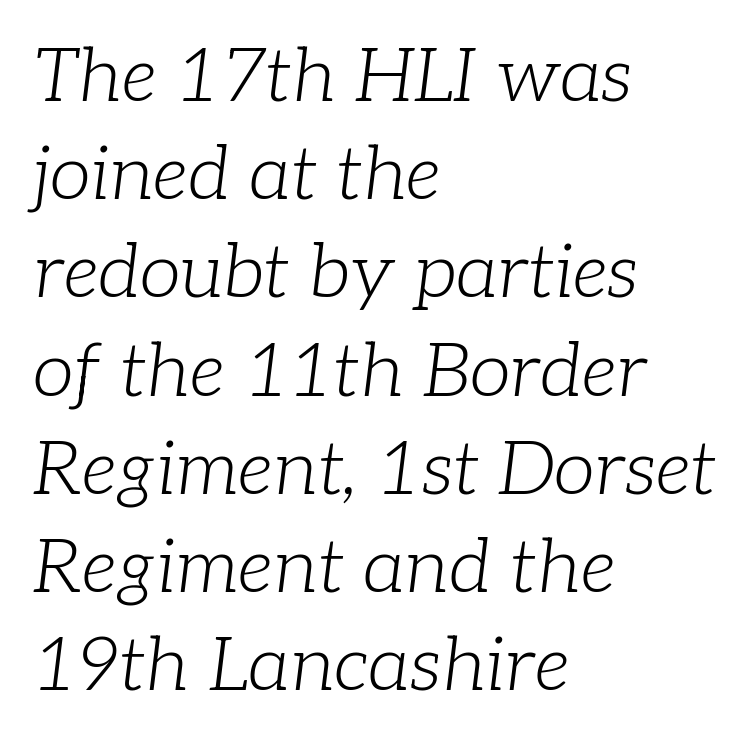
{"serif": "yes", "italic": "yes", "lean": "right", "slant_degrees": 7, "bold": "no", "weight": "light", "width": "normal", "stroke_contrast": "low", "x_height": "medium", "monospaced": "no", "underline": "no", "align": "left", "line_spacing": "normal", "line_spacing_ratio": 1.31, "letter_spacing": "normal", "letter_spacing_em": 0.0, "glyph_px": 75}
